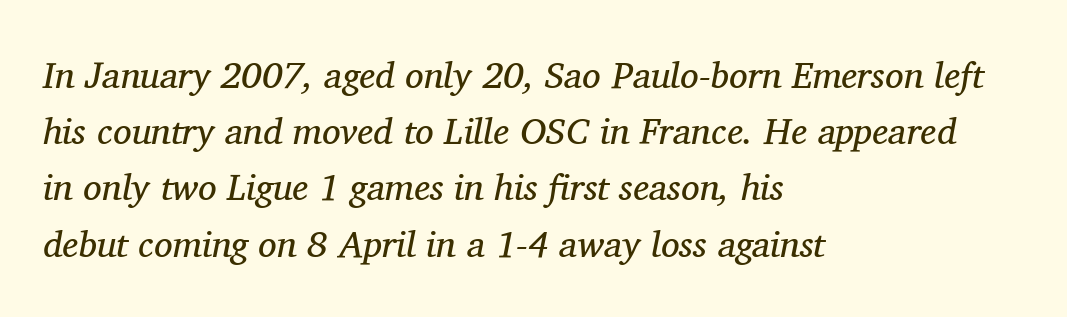
Q: Is the text bold? A: No.
Q: Is the text italic (slanted)? A: Yes, it leans right by about 11 degrees.
Q: Is the typeface a serif or a sans-serif typeface? A: Serif.
Q: Is the text underlined? A: No.
Q: How is the paragraph aligned? A: Left-aligned.
Q: Is the spacing between letters normal or unusually wide? A: Normal.
Q: Is the spacing between lines tight, normal or loose? A: Normal.
Q: Width (condensed, normal, or wide)? A: Normal.
Q: Stroke contrast? A: Medium.
Q: x-height? A: Medium.
Q: Monospaced? A: No.
